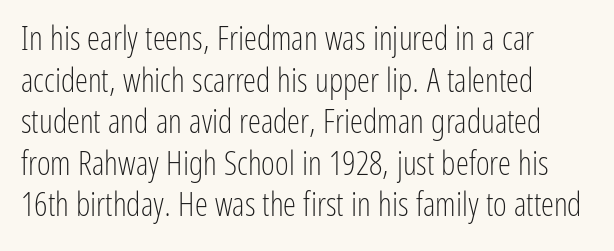
The image shows 33 px light, condensed sans-serif type, upright; set left-aligned, normal line spacing (1.26x), normal letter spacing, not underlined; low stroke contrast and a medium x-height.
